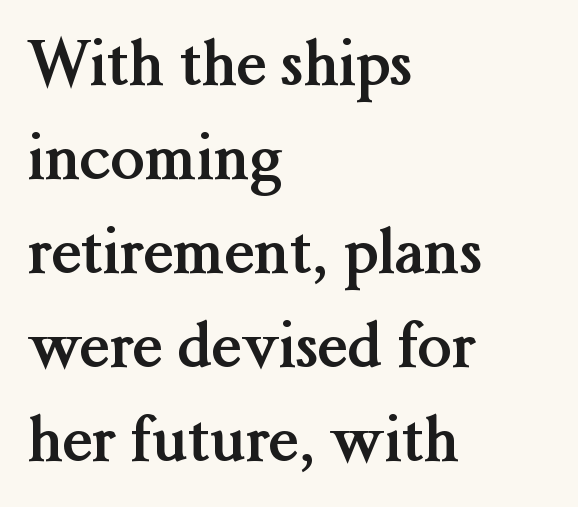
Q: Is the text bold? A: Yes.
Q: Is the text italic (slanted)? A: No, it is upright.
Q: Is the typeface a serif or a sans-serif typeface? A: Serif.
Q: Is the text underlined? A: No.
Q: How is the paragraph aligned? A: Left-aligned.
Q: Is the spacing between letters normal or unusually wide? A: Normal.
Q: Is the spacing between lines tight, normal or loose? A: Normal.
Q: Width (condensed, normal, or wide)? A: Normal.
Q: Stroke contrast? A: Medium.
Q: x-height? A: Medium.
Q: Monospaced? A: No.
